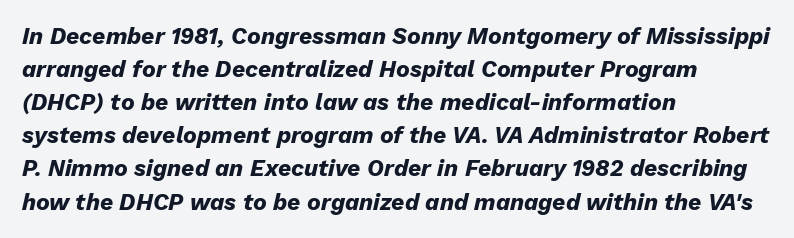
The image shows 23 px bold type, italic (leaning right); set left-aligned, normal line spacing (1.44x), normal letter spacing, not underlined.
